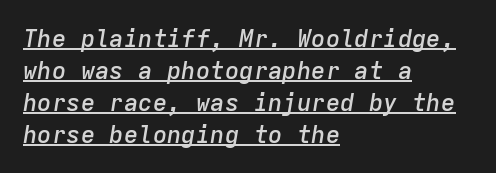
Q: Is the text bold? A: Semi-bold.
Q: Is the text italic (slanted)? A: Yes, it leans right by about 9 degrees.
Q: Is the text underlined? A: Yes.
Q: How is the paragraph aligned? A: Left-aligned.
Q: Is the spacing between letters normal or unusually wide? A: Normal.
Q: Is the spacing between lines tight, normal or loose? A: Normal.
